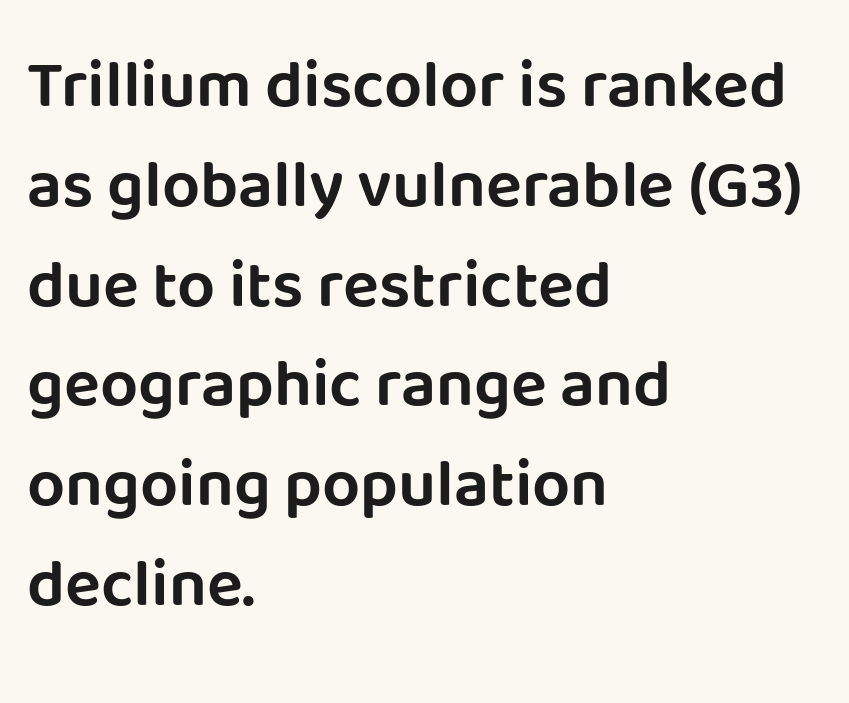
Horizontal bands of white between lines are of average thickness. These lines are rendered in a variable-pitch font. Spacing between characters is what you'd get straight out of the box. Does the copy run flush right? No — it runs flush left. Each letter's strokes conclude bluntly, with no projecting serifs.
